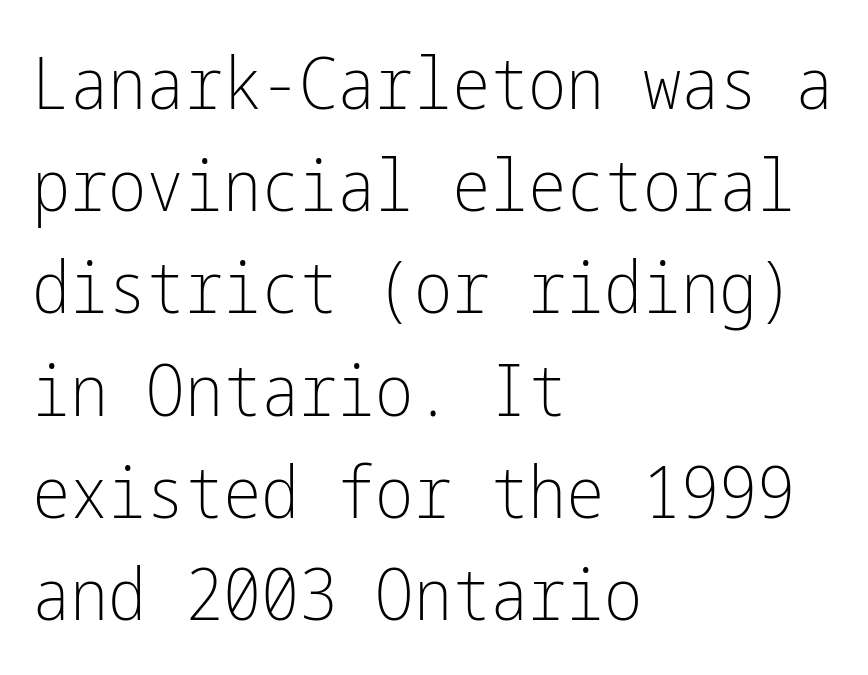
{"serif": "no", "italic": "no", "bold": "no", "weight": "light", "width": "condensed", "stroke_contrast": "low", "x_height": "medium", "underline": "no", "align": "left", "line_spacing": "normal", "line_spacing_ratio": 1.42, "letter_spacing": "normal", "letter_spacing_em": 0.0, "glyph_px": 72}
